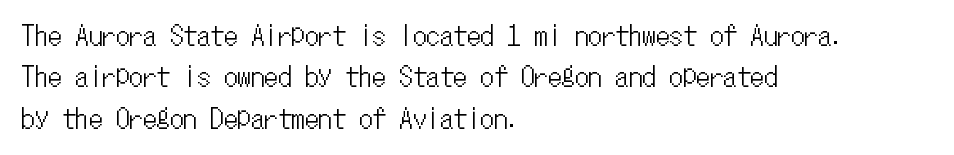
The image shows 27 px text type, upright; set left-aligned, normal line spacing (1.53x), normal letter spacing, not underlined.
